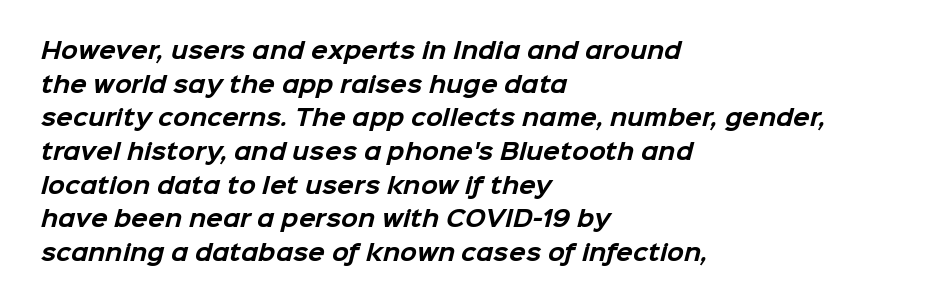
Q: Is the text bold? A: Yes.
Q: Is the text underlined? A: No.
Q: How is the paragraph aligned? A: Left-aligned.
Q: Is the spacing between letters normal or unusually wide? A: Normal.
Q: Is the spacing between lines tight, normal or loose? A: Normal.
